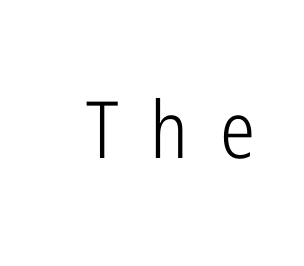
Q: Is the text bold? A: No.
Q: Is the text italic (slanted)? A: No, it is upright.
Q: Is the typeface a serif or a sans-serif typeface? A: Sans-serif.
Q: Is the text underlined? A: No.
Q: Is the spacing between letters normal or unusually wide? A: Unusually wide.
Q: Width (condensed, normal, or wide)? A: Condensed.
Q: Stroke contrast? A: Low.
Q: x-height? A: Medium.
Q: Monospaced? A: No.
